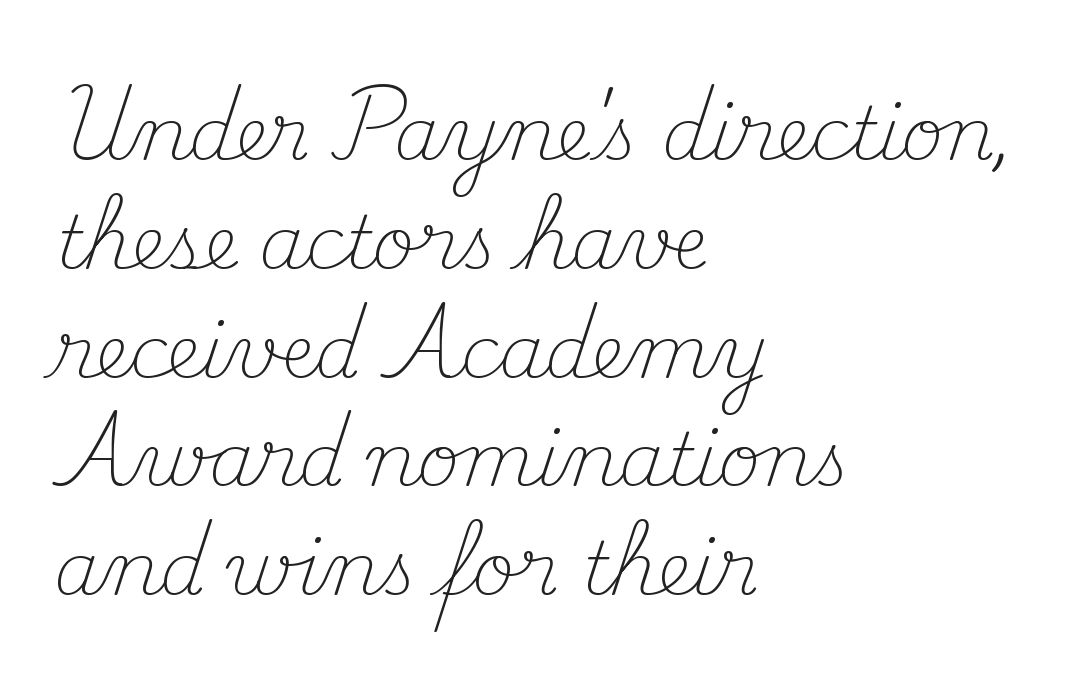
{"serif": "yes", "bold": "no", "weight": "light", "width": "normal", "stroke_contrast": "medium", "x_height": "small", "monospaced": "no", "underline": "no", "align": "left", "line_spacing": "normal", "line_spacing_ratio": 1.49, "letter_spacing": "normal", "letter_spacing_em": 0.0, "glyph_px": 73}
